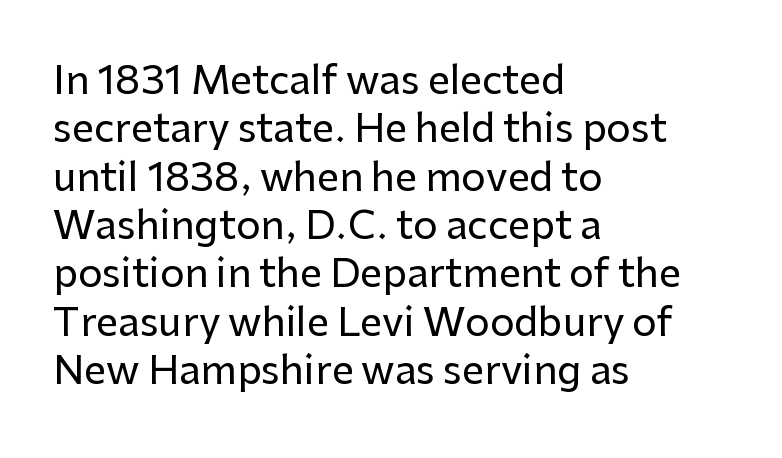
Q: Is the text italic (slanted)? A: No, it is upright.
Q: Is the typeface a serif or a sans-serif typeface? A: Sans-serif.
Q: Is the text underlined? A: No.
Q: How is the paragraph aligned? A: Left-aligned.
Q: Is the spacing between letters normal or unusually wide? A: Normal.
Q: Width (condensed, normal, or wide)? A: Normal.
Q: Stroke contrast? A: Low.
Q: x-height? A: Medium.
Q: Monospaced? A: No.
